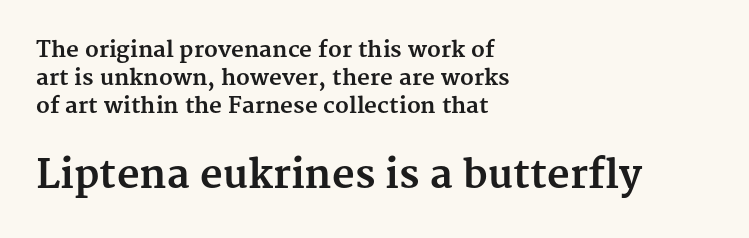
The image shows 39 px bold serif type, upright; set left-aligned, normal line spacing (1.27x), normal letter spacing, not underlined; the second (bottom) block is 1.77x larger; medium stroke contrast and a medium x-height.
